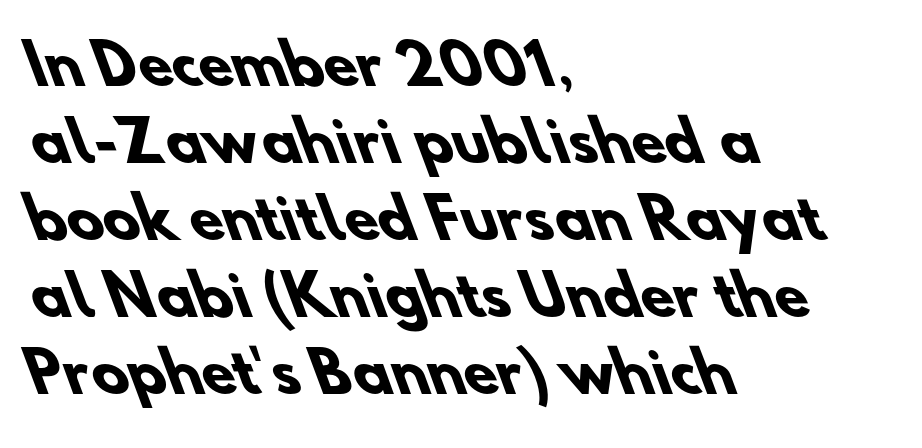
{"serif": "no", "bold": "yes", "weight": "heavy", "width": "normal", "stroke_contrast": "low", "x_height": "small", "monospaced": "no", "underline": "no", "align": "left", "line_spacing": "normal", "line_spacing_ratio": 1.4, "letter_spacing": "normal", "letter_spacing_em": 0.0, "glyph_px": 55}
